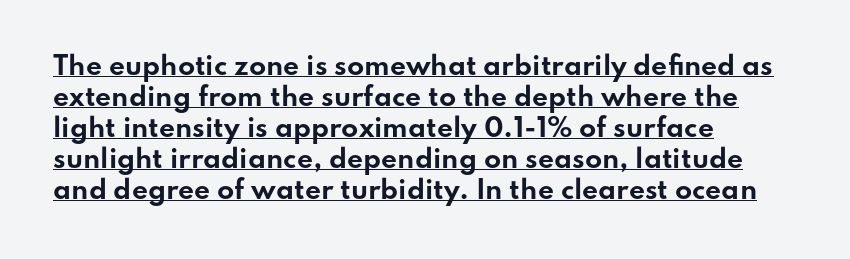
Weight: bold. Between one letter and the next there's only the usual sliver of space. Alignment: flush left. These characters rest on top of a visible drawn line. The specimen reads as upright at a glance.
